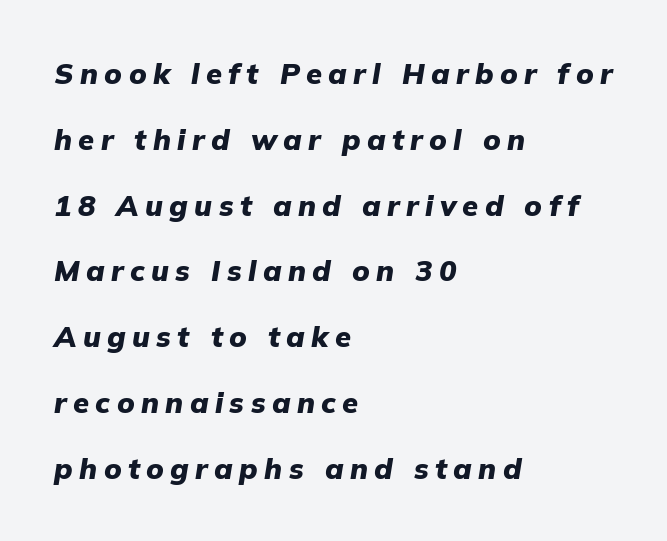
Q: Is the text bold? A: Yes.
Q: Is the text italic (slanted)? A: Yes, it leans right by about 9 degrees.
Q: Is the text underlined? A: No.
Q: How is the paragraph aligned? A: Left-aligned.
Q: Is the spacing between letters normal or unusually wide? A: Unusually wide.
Q: Is the spacing between lines tight, normal or loose? A: Loose.
Q: Width (condensed, normal, or wide)? A: Normal.
Q: Stroke contrast? A: Low.
Q: x-height? A: Medium.
Q: Monospaced? A: No.
